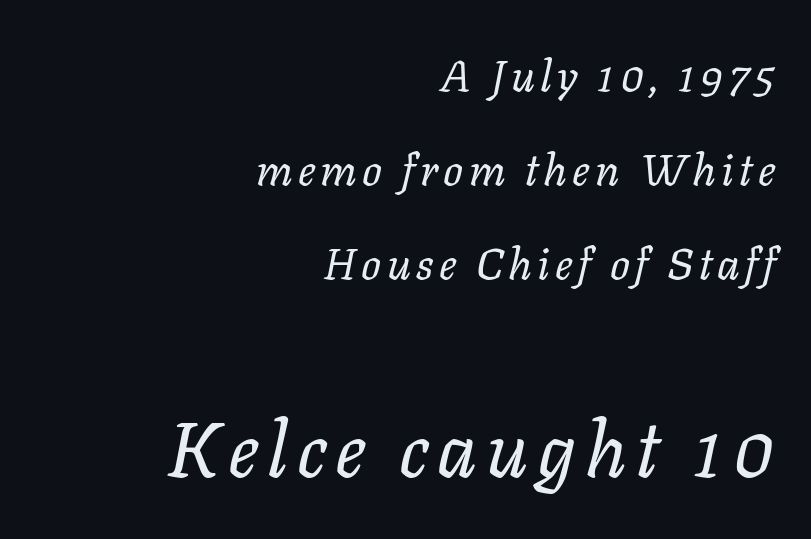
{"italic": "yes", "lean": "right", "slant_degrees": 11, "bold": "no", "weight": "regular", "width": "normal", "stroke_contrast": "low", "x_height": "medium", "monospaced": "no", "underline": "no", "align": "right", "line_spacing": "loose", "line_spacing_ratio": 2.14, "larger_block": "second", "size_ratio": 1.75, "glyph_px": 77}
